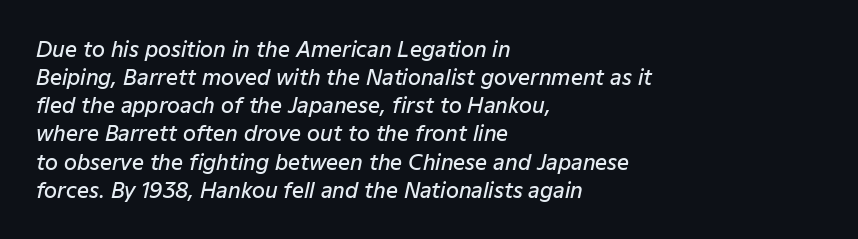
Q: Is the text bold? A: Semi-bold.
Q: Is the text italic (slanted)? A: Yes, it leans right by about 12 degrees.
Q: Is the text underlined? A: No.
Q: How is the paragraph aligned? A: Left-aligned.
Q: Is the spacing between letters normal or unusually wide? A: Normal.
Q: Is the spacing between lines tight, normal or loose? A: Normal.
